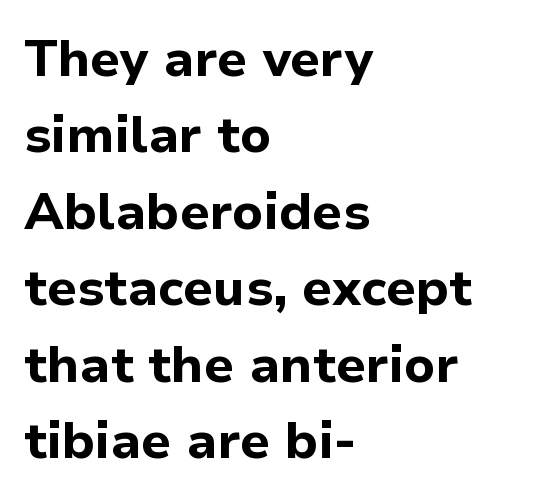
Quick note: not italic, upright. Think of a printed novel: that variable character pitch is what you see here. Rule under the text: the space is simply empty. How would I describe the line gaps? Plain and ordinary.
